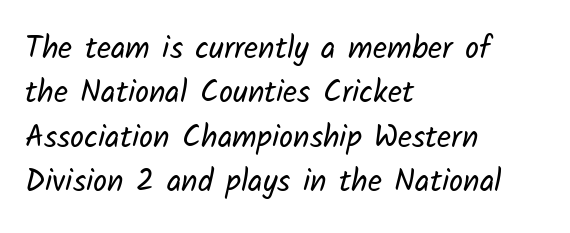
Vertical stems look standard width or narrower in stroke. A bare baseline throughout the passage. This rendering uses left alignment, leaving the right contour irregular. Does extra space separate the letters? No, they use regular spacing. The font family rendered here belongs to the sans-serif group. Leading: standard.
